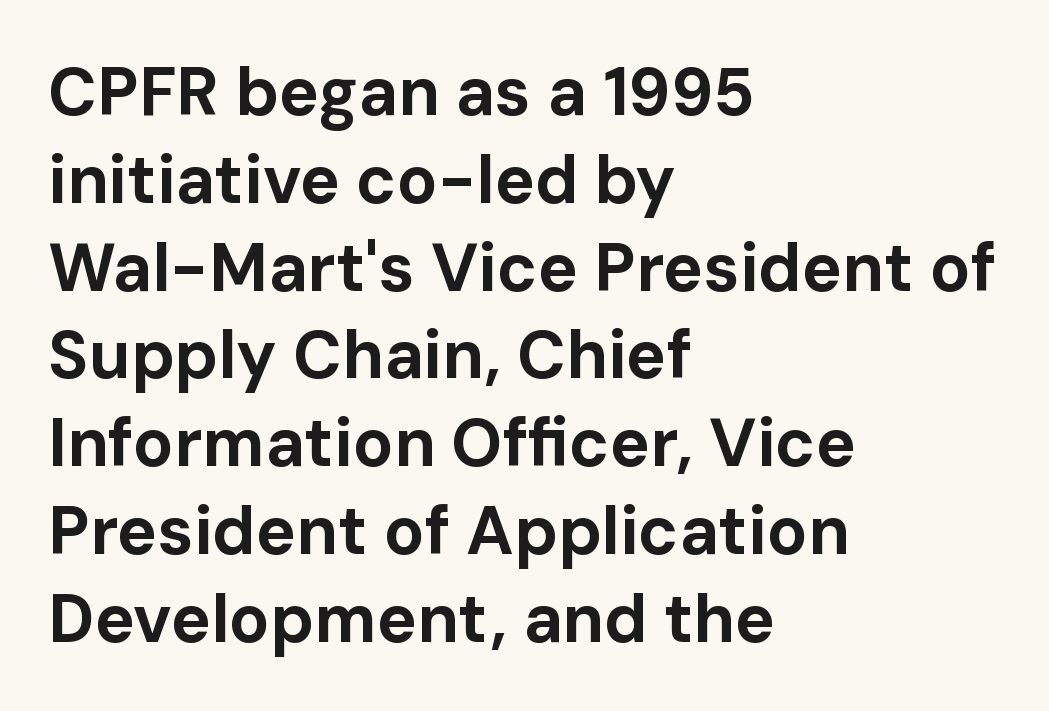
Q: Is the text bold? A: Yes.
Q: Is the text italic (slanted)? A: No, it is upright.
Q: Is the typeface a serif or a sans-serif typeface? A: Sans-serif.
Q: Is the text underlined? A: No.
Q: How is the paragraph aligned? A: Left-aligned.
Q: Is the spacing between letters normal or unusually wide? A: Normal.
Q: Is the spacing between lines tight, normal or loose? A: Normal.
Q: Width (condensed, normal, or wide)? A: Normal.
Q: Stroke contrast? A: Low.
Q: x-height? A: Medium.
Q: Monospaced? A: No.
